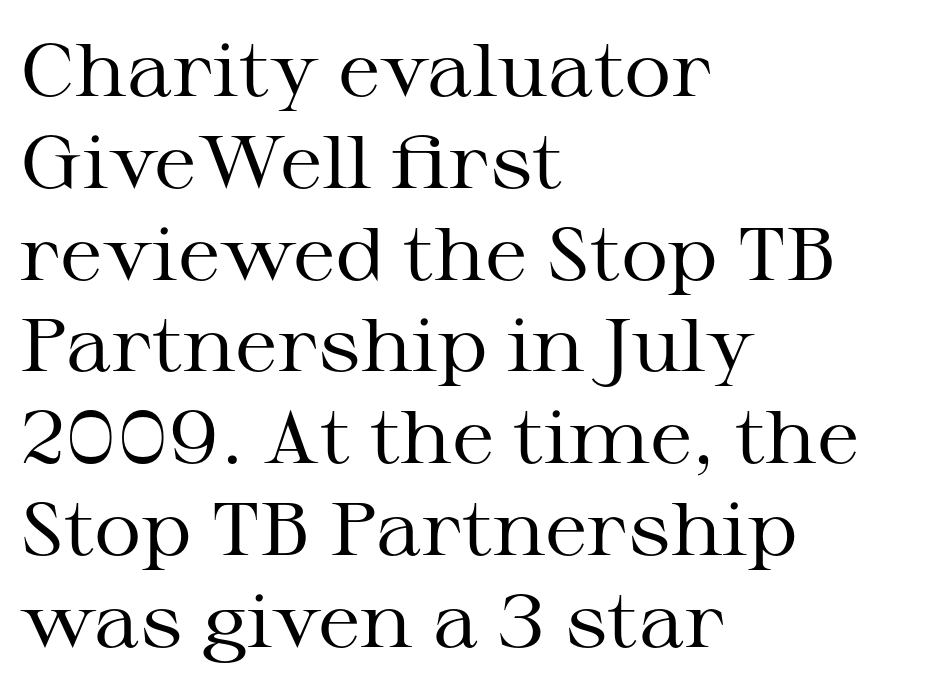
Think standard paragraph weight, or any step lighter than that. Where is the straight margin? On the left. Honestly, there is no underline to notice here at all. The letters advance in unequal steps, a hallmark of proportional type. The typeface chosen for these lines features serifs.
